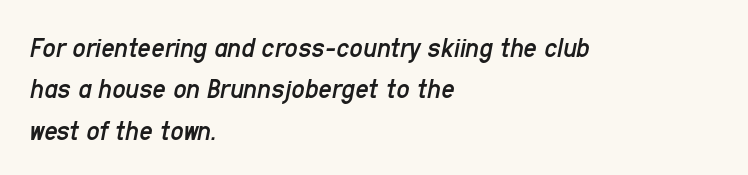
The image shows 29 px regular-weight, condensed type, italic (leaning right); set left-aligned, normal line spacing (1.43x), normal letter spacing, not underlined; low stroke contrast and a medium x-height.
